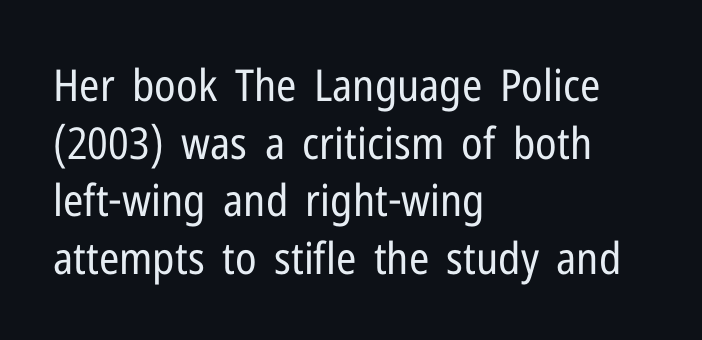
Q: Is the text bold? A: No.
Q: Is the text italic (slanted)? A: No, it is upright.
Q: Is the typeface a serif or a sans-serif typeface? A: Sans-serif.
Q: Is the text underlined? A: No.
Q: How is the paragraph aligned? A: Left-aligned.
Q: Is the spacing between letters normal or unusually wide? A: Normal.
Q: Is the spacing between lines tight, normal or loose? A: Normal.
Q: Width (condensed, normal, or wide)? A: Condensed.
Q: Stroke contrast? A: Low.
Q: x-height? A: Medium.
Q: Monospaced? A: No.
